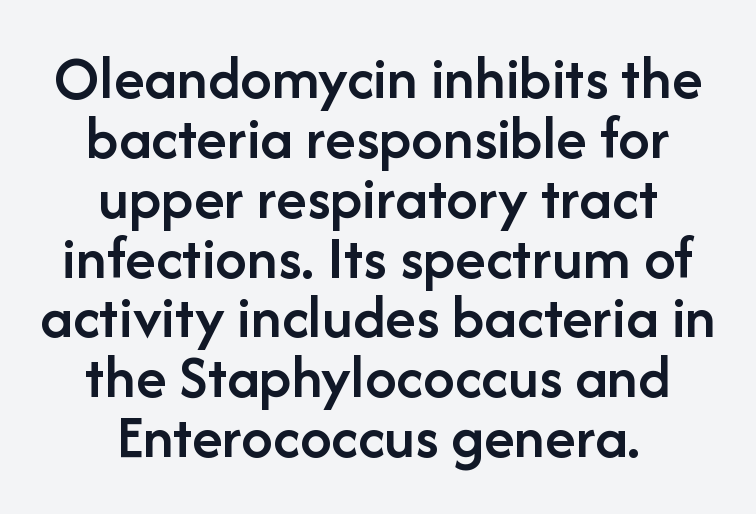
The image shows 63 px semibold sans-serif type, upright; set centered, tight line spacing (0.95x), normal letter spacing, not underlined; low stroke contrast and a medium x-height.
